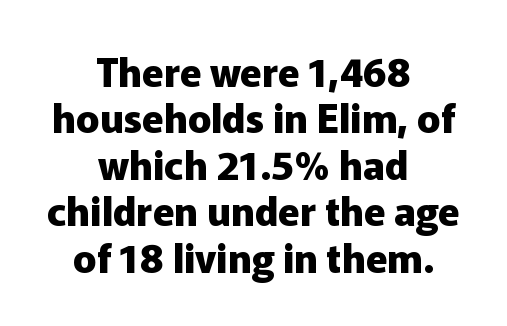
Character widths vary here, with narrow letters taking less room than wide ones. Each row of text sits above clean, open space. Ordinary non-slanted type is in use. Heavy, bold letterforms.
